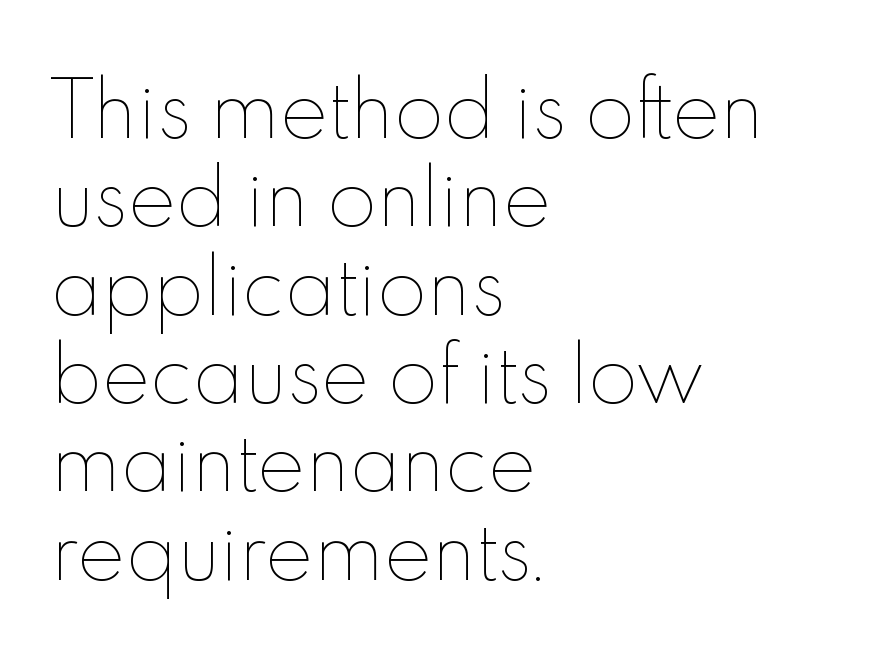
In terms of posture, this sample is upright. No extra tracking has been applied to these lines. The font sits on the lighter half of the weight spectrum, regular included. Type without underlining.
